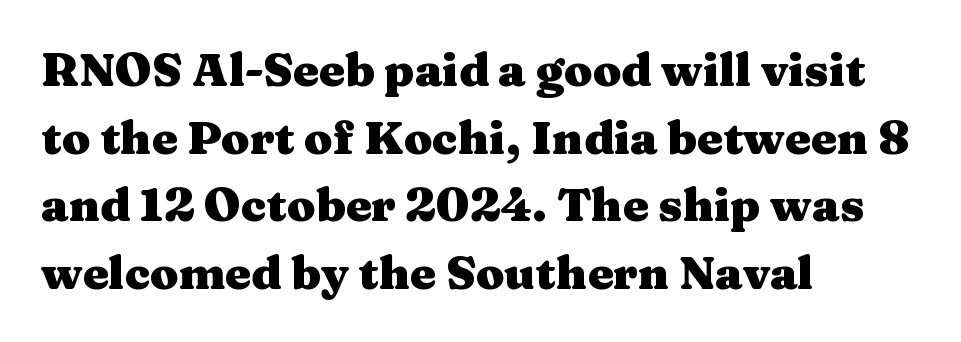
The image shows 46 px heavy, wide serif type, upright; set left-aligned, normal line spacing (1.47x), normal letter spacing, not underlined; medium stroke contrast and a medium x-height.
